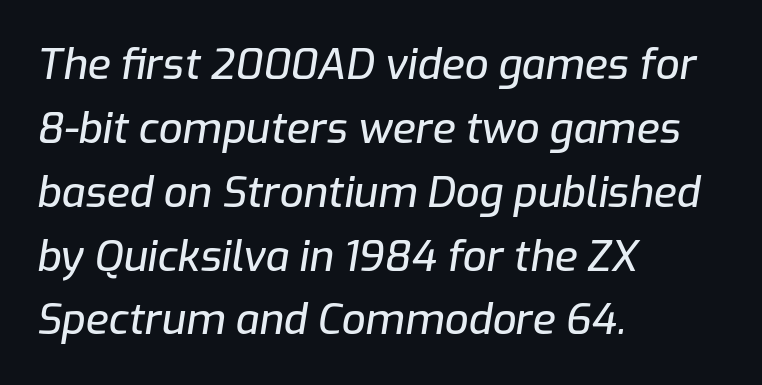
The type is set solid horizontally, with unmodified tracking. Italic: yes, the glyphs are oblique. Do the characters align in a grid? No, the font is proportional. The setting favours the left margin, as ordinary paragraphs usually do. Line spacing here is normal.
